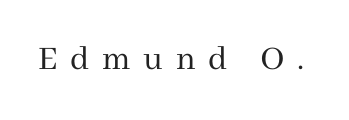
The rendering shows small feet on the letterforms — a serif design. Notice how the stems are strictly vertical — no italics here. The letterforms sit at book weight or below. Words appear elongated and porous because spacing is wide. Is this a fixed-width face? No — the glyphs have proportional, varying widths. Letters rest on an invisible, unmarked baseline.
